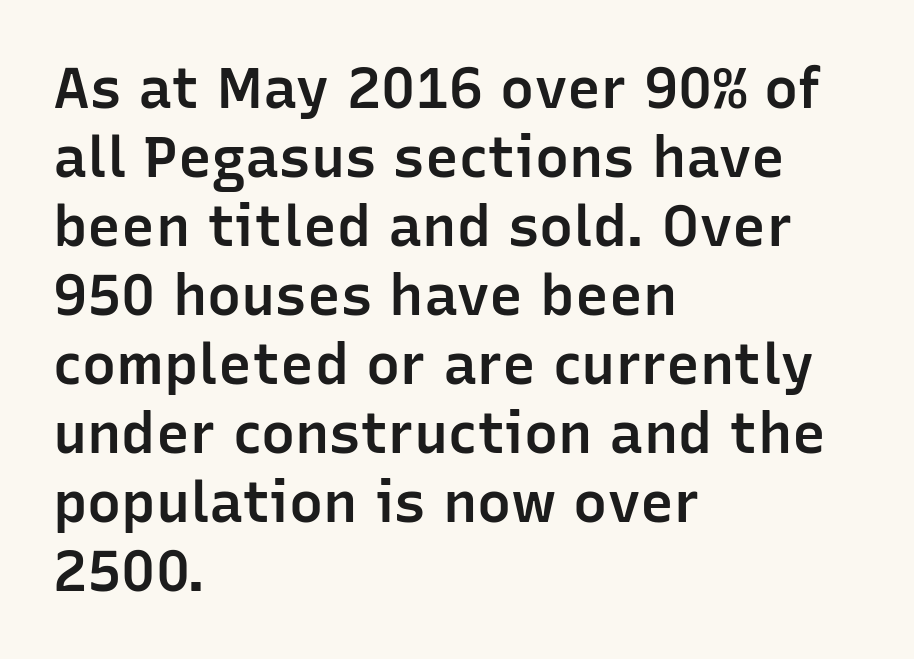
The image shows 57 px semibold sans-serif type, upright; set left-aligned, line spacing 1.21x, normal letter spacing, not underlined; low stroke contrast and a medium x-height.
